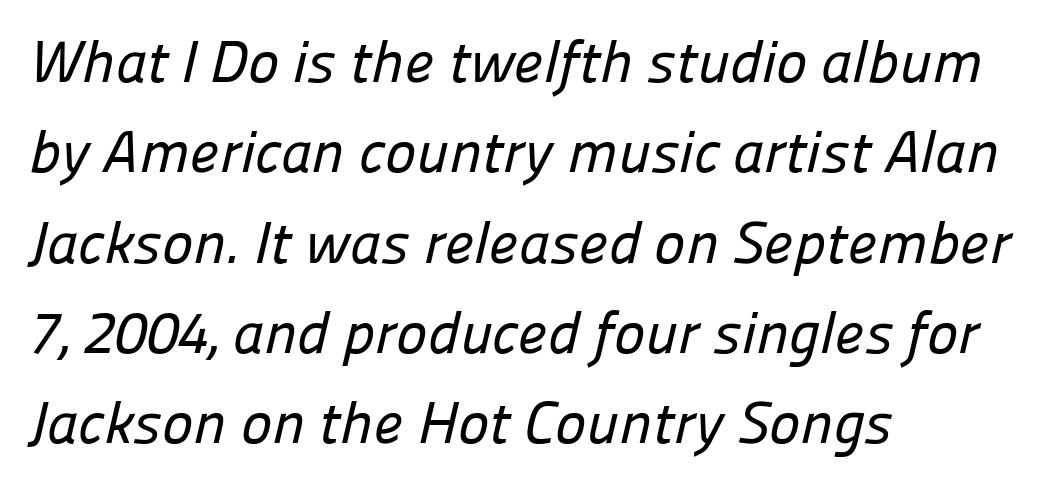
Q: Is the typeface a serif or a sans-serif typeface? A: Sans-serif.
Q: Is the text underlined? A: No.
Q: How is the paragraph aligned? A: Left-aligned.
Q: Is the spacing between letters normal or unusually wide? A: Normal.
Q: Is the spacing between lines tight, normal or loose? A: Normal.
Q: Width (condensed, normal, or wide)? A: Normal.
Q: Stroke contrast? A: Low.
Q: x-height? A: Medium.
Q: Monospaced? A: No.
